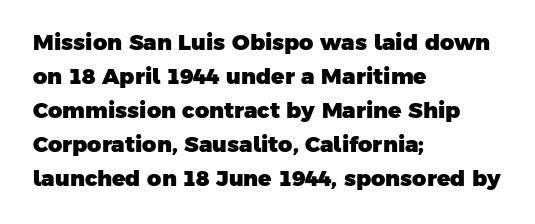
The image shows 22 px bold type; set left-aligned, normal line spacing (1.54x), normal letter spacing, not underlined.
